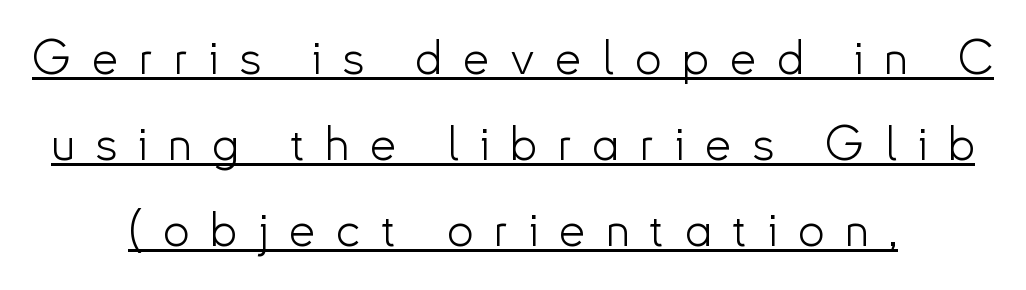
Each line of the rendering has a horizontal stroke beneath the glyphs. The rendering shows plain stroke endings on the letterforms — a sans-serif design. Tracking here is generous; glyphs stand well apart from one another. Heft: none added — not bold. Do the characters align in a grid? No, the font is proportional.
